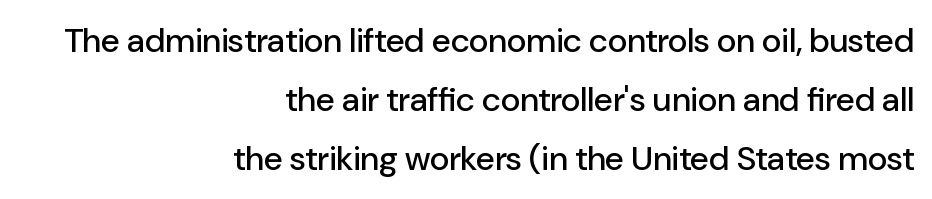
Q: Is the text italic (slanted)? A: No, it is upright.
Q: Is the typeface a serif or a sans-serif typeface? A: Sans-serif.
Q: Is the text underlined? A: No.
Q: How is the paragraph aligned? A: Right-aligned.
Q: Is the spacing between letters normal or unusually wide? A: Normal.
Q: Width (condensed, normal, or wide)? A: Normal.
Q: Stroke contrast? A: Low.
Q: x-height? A: Medium.
Q: Monospaced? A: No.
